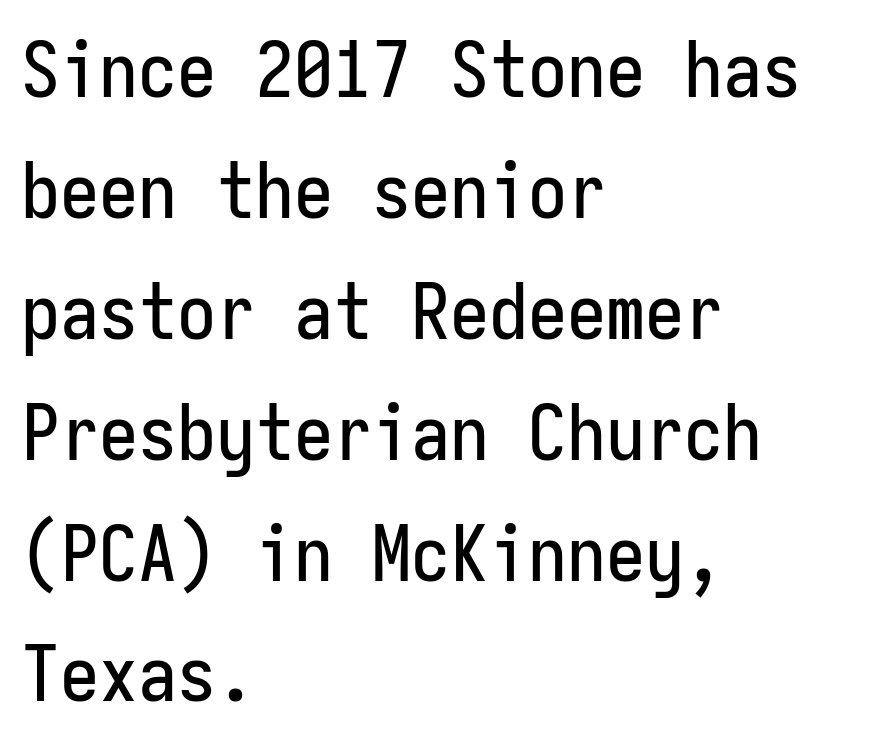
Q: Is the text italic (slanted)? A: No, it is upright.
Q: Is the typeface a serif or a sans-serif typeface? A: Sans-serif.
Q: Is the text underlined? A: No.
Q: How is the paragraph aligned? A: Left-aligned.
Q: Is the spacing between letters normal or unusually wide? A: Normal.
Q: Is the spacing between lines tight, normal or loose? A: Normal.
Q: Width (condensed, normal, or wide)? A: Condensed.
Q: Stroke contrast? A: Low.
Q: x-height? A: Medium.
Q: Monospaced? A: Yes.
